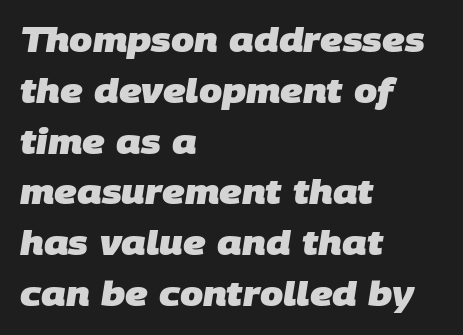
Q: Is the text bold? A: Yes.
Q: Is the typeface a serif or a sans-serif typeface? A: Sans-serif.
Q: Is the text underlined? A: No.
Q: How is the paragraph aligned? A: Left-aligned.
Q: Is the spacing between letters normal or unusually wide? A: Normal.
Q: Is the spacing between lines tight, normal or loose? A: Normal.
Q: Width (condensed, normal, or wide)? A: Normal.
Q: Stroke contrast? A: Low.
Q: x-height? A: Large.
Q: Monospaced? A: No.
